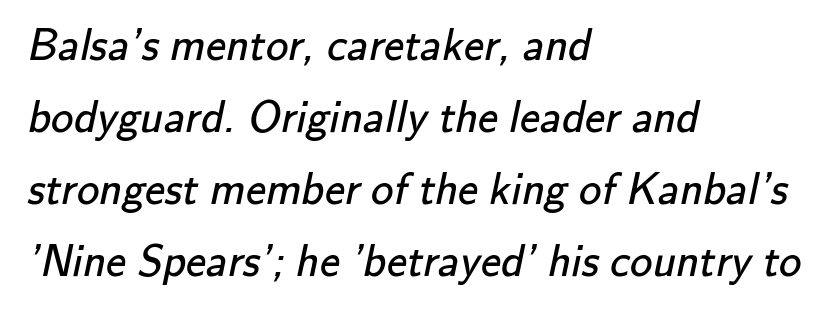
{"serif": "no", "bold": "no", "weight": "regular", "width": "normal", "stroke_contrast": "low", "x_height": "small", "monospaced": "no", "underline": "no", "align": "left", "line_spacing": "normal", "line_spacing_ratio": 1.6, "letter_spacing": "normal", "letter_spacing_em": 0.0, "glyph_px": 45}
